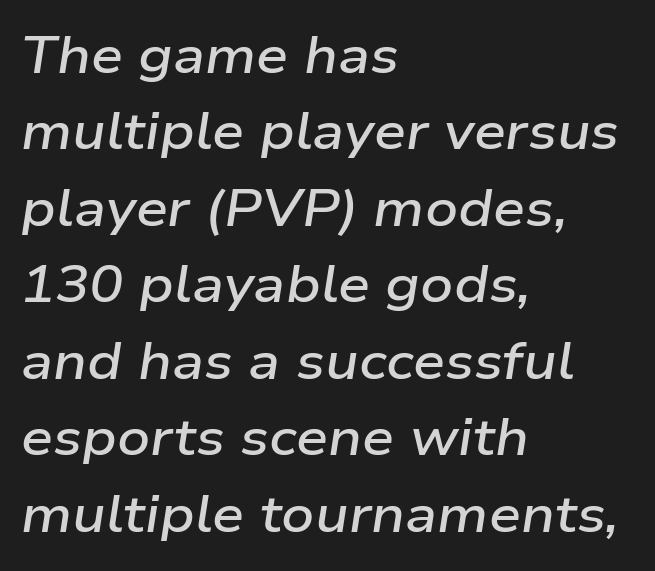
{"italic": "yes", "lean": "right", "slant_degrees": 9, "bold": "semi", "weight": "semibold", "width": "wide", "stroke_contrast": "low", "x_height": "medium", "monospaced": "no", "underline": "no", "align": "left", "line_spacing": "normal", "line_spacing_ratio": 1.5, "letter_spacing": "normal", "letter_spacing_em": 0.0, "glyph_px": 51}
